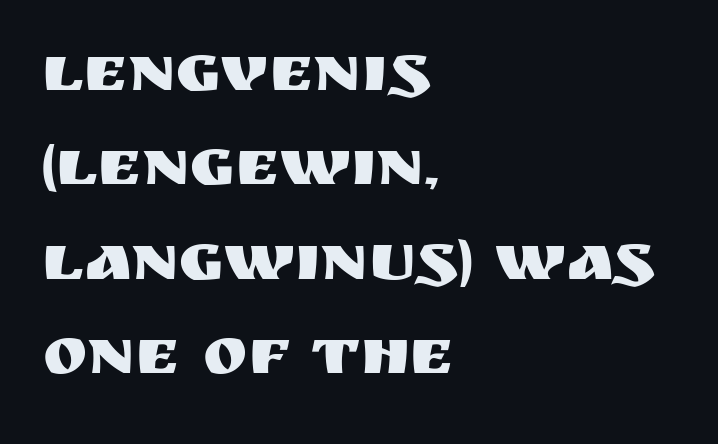
Q: Is the text italic (slanted)? A: No, it is upright.
Q: Is the typeface a serif or a sans-serif typeface? A: Sans-serif.
Q: Is the text underlined? A: No.
Q: How is the paragraph aligned? A: Left-aligned.
Q: Is the spacing between letters normal or unusually wide? A: Normal.
Q: Is the spacing between lines tight, normal or loose? A: Normal.
Q: Width (condensed, normal, or wide)? A: Normal.
Q: Stroke contrast? A: Medium.
Q: x-height? A: Large.
Q: Monospaced? A: No.
